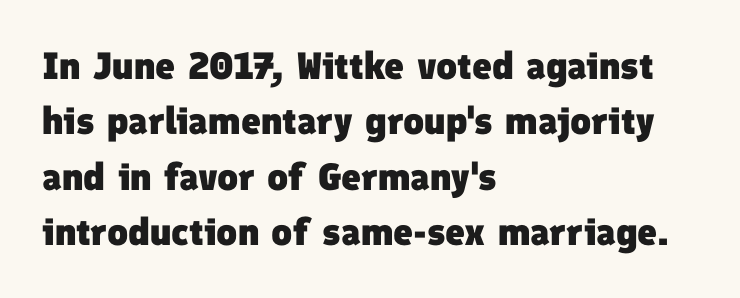
Q: Is the text bold? A: Yes.
Q: Is the typeface a serif or a sans-serif typeface? A: Sans-serif.
Q: Is the text underlined? A: No.
Q: How is the paragraph aligned? A: Left-aligned.
Q: Is the spacing between letters normal or unusually wide? A: Normal.
Q: Is the spacing between lines tight, normal or loose? A: Normal.
Q: Width (condensed, normal, or wide)? A: Normal.
Q: Stroke contrast? A: Low.
Q: x-height? A: Medium.
Q: Monospaced? A: No.
